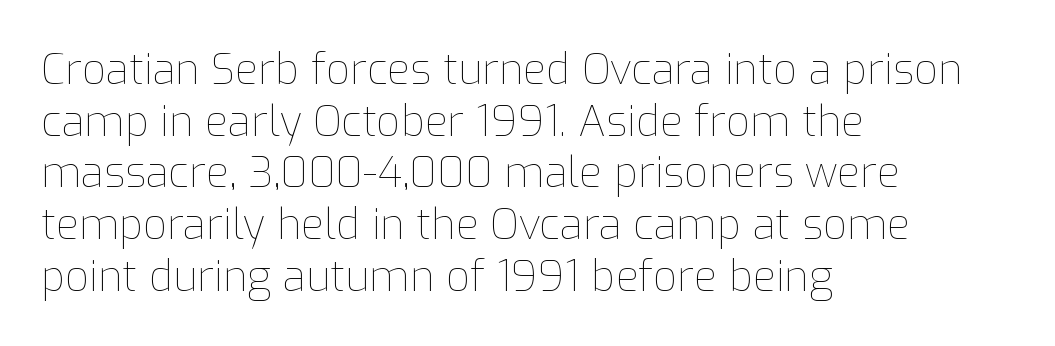
The image shows 42 px thin type, upright; set left-aligned, line spacing 1.23x, normal letter spacing, not underlined; low stroke contrast and a medium x-height.
